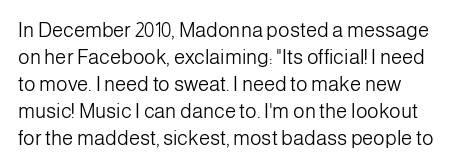
Q: Is the text bold? A: No.
Q: Is the text italic (slanted)? A: No, it is upright.
Q: Is the text underlined? A: No.
Q: Is the spacing between letters normal or unusually wide? A: Normal.
Q: Is the spacing between lines tight, normal or loose? A: Normal.
